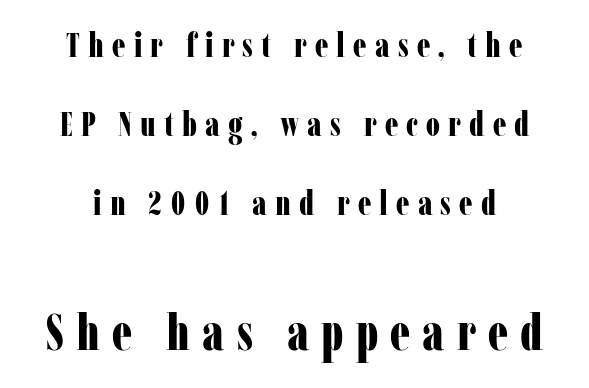
Q: Is the text bold? A: Yes.
Q: Is the text italic (slanted)? A: No, it is upright.
Q: Is the typeface a serif or a sans-serif typeface? A: Serif.
Q: Is the text underlined? A: No.
Q: How is the paragraph aligned? A: Centered.
Q: Is the spacing between letters normal or unusually wide? A: Unusually wide.
Q: Is the spacing between lines tight, normal or loose? A: Loose.
Q: Which block of text is set in a larger size, the first (top) or the second (bottom)? A: The second (bottom) one.
Q: Width (condensed, normal, or wide)? A: Condensed.
Q: Stroke contrast? A: Low.
Q: x-height? A: Medium.
Q: Monospaced? A: No.
